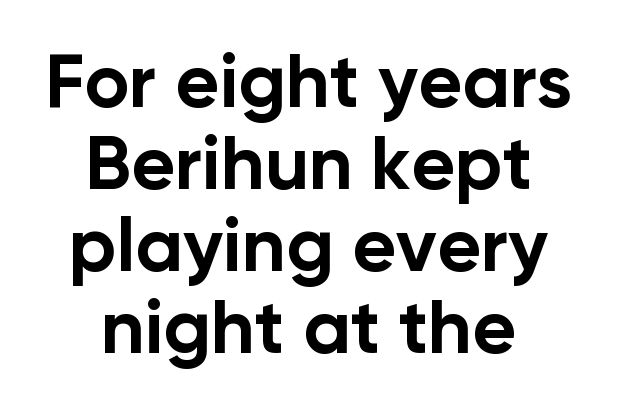
Here the designer chose a conventional face with non-uniform glyph widths. The line texture is even and compact thanks to regular tracking. Compared with a flush-left layout, this one balances lines on the center instead. Bare-footed words on every line.
